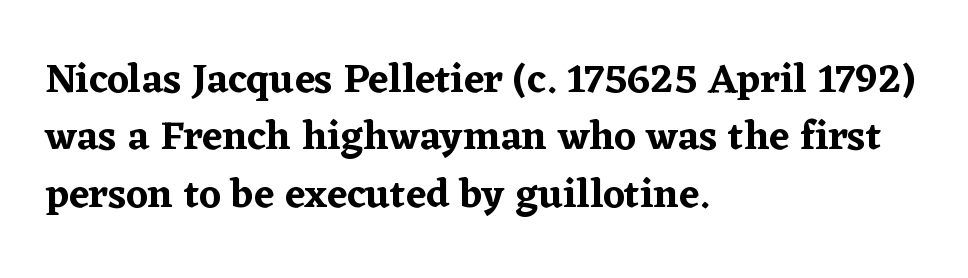
Q: Is the text italic (slanted)? A: No, it is upright.
Q: Is the typeface a serif or a sans-serif typeface? A: Serif.
Q: Is the text underlined? A: No.
Q: How is the paragraph aligned? A: Left-aligned.
Q: Is the spacing between letters normal or unusually wide? A: Normal.
Q: Is the spacing between lines tight, normal or loose? A: Normal.
Q: Width (condensed, normal, or wide)? A: Normal.
Q: Stroke contrast? A: Low.
Q: x-height? A: Medium.
Q: Monospaced? A: No.
